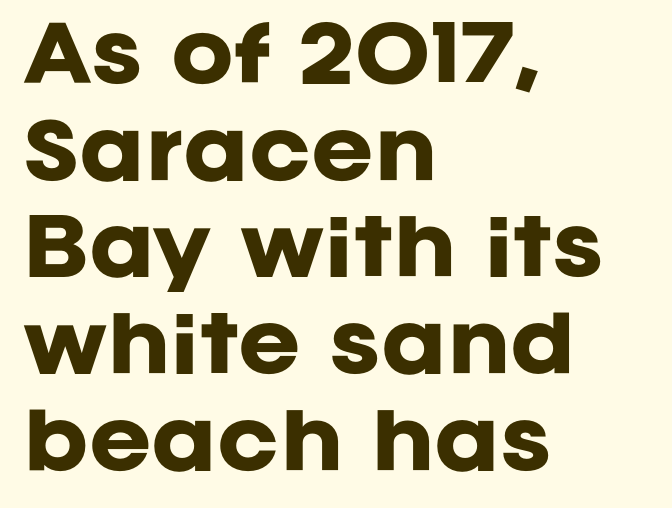
The rows are spaced the way most documents space them. Bare-footed words on every line. The characters display no serif detailing; their extremities are plain. Looks like regular typesetting: each glyph gets only the width it needs.
